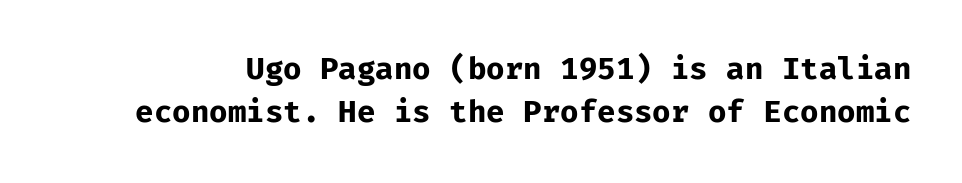
Q: Is the text bold? A: Yes.
Q: Is the text italic (slanted)? A: No, it is upright.
Q: Is the typeface a serif or a sans-serif typeface? A: Sans-serif.
Q: Is the text underlined? A: No.
Q: Is the spacing between letters normal or unusually wide? A: Normal.
Q: Is the spacing between lines tight, normal or loose? A: Normal.
Q: Width (condensed, normal, or wide)? A: Normal.
Q: Stroke contrast? A: Low.
Q: x-height? A: Medium.
